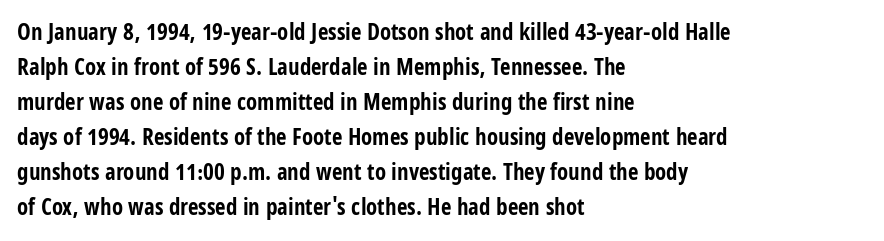
A normal amount of white space separates one row of letters from the next. The lines in this sample share a left origin and differ only in where they stop. Characters follow at the spacing the type designer built in. In terms of weight, the rendering is a true, heavy bold.
